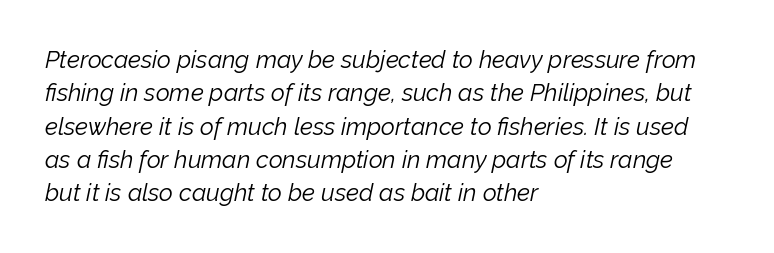
Q: Is the text bold? A: No.
Q: Is the text italic (slanted)? A: Yes, it leans right by about 12 degrees.
Q: Is the text underlined? A: No.
Q: How is the paragraph aligned? A: Left-aligned.
Q: Is the spacing between letters normal or unusually wide? A: Normal.
Q: Is the spacing between lines tight, normal or loose? A: Normal.
